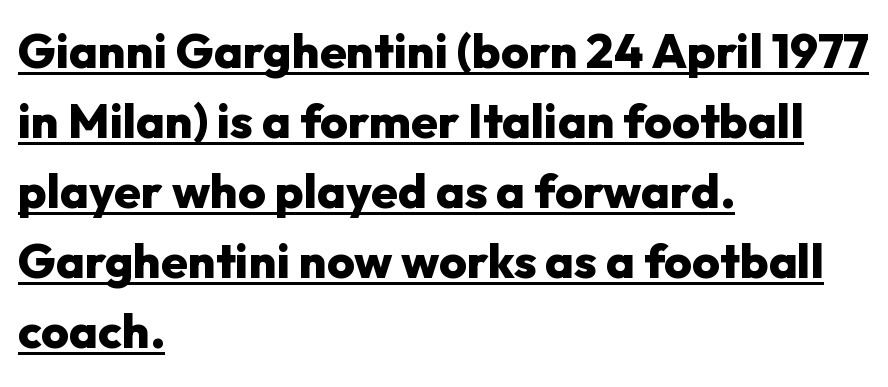
The image shows 48 px heavy sans-serif type, upright; set left-aligned, normal line spacing (1.46x), normal letter spacing, underlined; low stroke contrast and a medium x-height.
